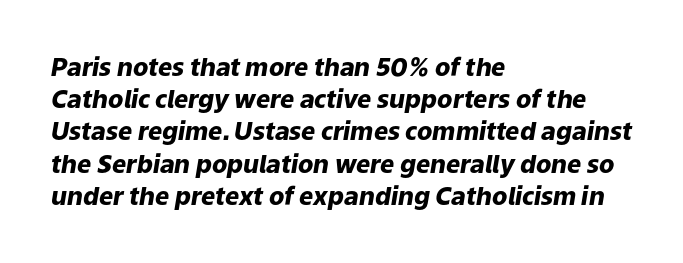
Q: Is the text bold? A: Yes.
Q: Is the text italic (slanted)? A: Yes, it leans right by about 9 degrees.
Q: Is the text underlined? A: No.
Q: How is the paragraph aligned? A: Left-aligned.
Q: Is the spacing between letters normal or unusually wide? A: Normal.
Q: Is the spacing between lines tight, normal or loose? A: Normal.
